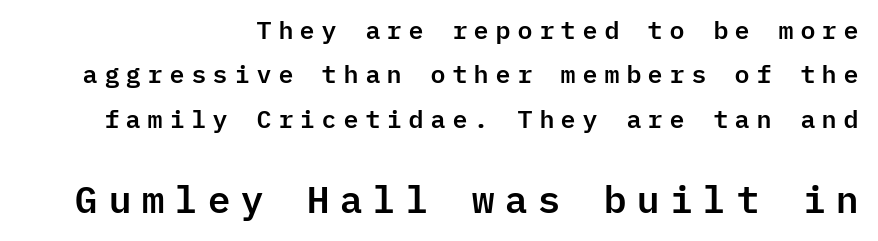
{"serif": "no", "italic": "no", "width": "normal", "stroke_contrast": "low", "x_height": "medium", "monospaced": "yes", "underline": "no", "align": "right", "line_spacing_ratio": 1.78, "letter_spacing": "wide", "letter_spacing_em": 0.23, "larger_block": "second", "size_ratio": 1.52, "glyph_px": 38}
